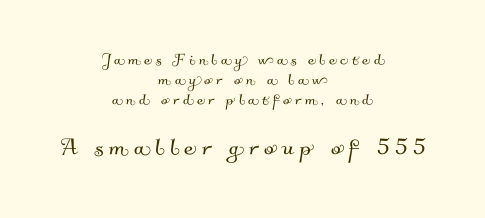
{"serif": "no", "width": "normal", "stroke_contrast": "medium", "x_height": "small", "monospaced": "no", "underline": "no", "align": "center", "line_spacing": "tight", "line_spacing_ratio": 1.06, "larger_block": "second", "size_ratio": 1.53, "glyph_px": 29}
